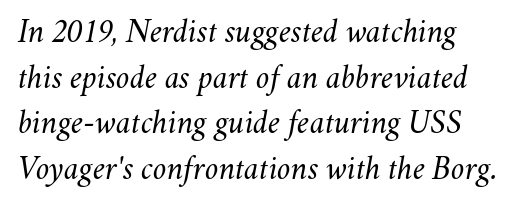
{"italic": "yes", "lean": "right", "slant_degrees": 11, "bold": "no", "weight": "regular", "width": "normal", "stroke_contrast": "medium", "x_height": "small", "monospaced": "no", "underline": "no", "line_spacing": "normal", "line_spacing_ratio": 1.38, "letter_spacing": "normal", "letter_spacing_em": 0.0, "glyph_px": 33}
